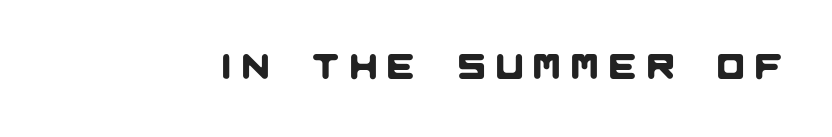
You could only call the tracking loose — the letters float apart. Are there feet on the stems? There aren't — it's a sans. Note the varied advance widths — an 'i' is clearly narrower than an 'm'. Nobody drew a line under any word here.
